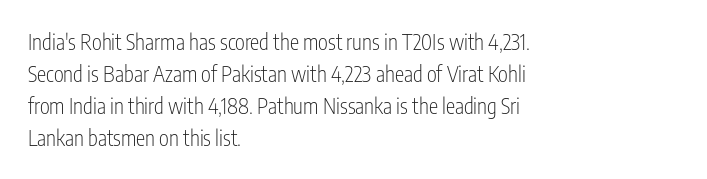
{"italic": "no", "bold": "no", "underline": "no", "align": "left", "line_spacing": "normal", "line_spacing_ratio": 1.52, "letter_spacing": "normal", "letter_spacing_em": 0.0, "glyph_px": 21}
